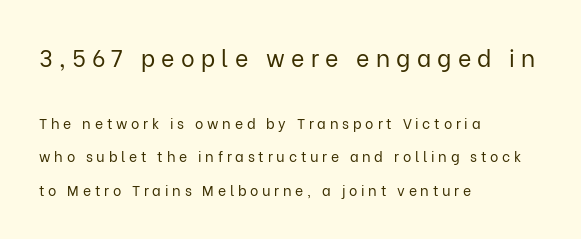
The line-height multiplier appears high, well above default. Each row of text sits above clean, open space. Quick note: not italic, upright. Each stroke keeps to a modest, everyday thickness or less.
